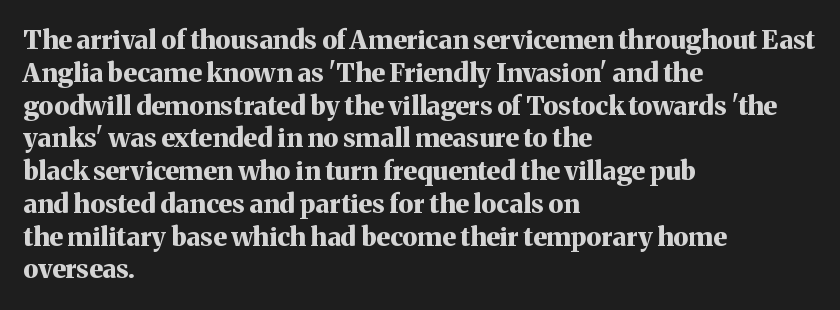
The image shows 26 px bold type, upright; set left-aligned, normal line spacing (1.26x), normal letter spacing, not underlined.
